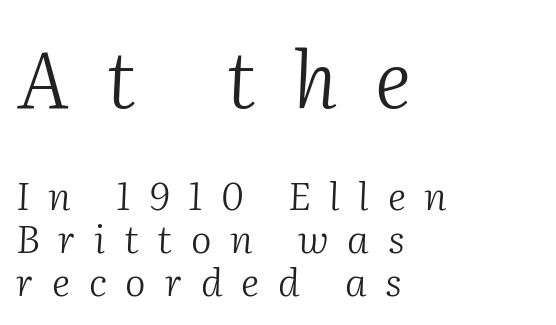
The image shows 78 px light serif type, italic (leaning right); set left-aligned, tight line spacing (1.1x), unusually wide letter spacing (+0.48 em), not underlined; the first (top) block is 2.0x larger; medium stroke contrast and a medium x-height.
